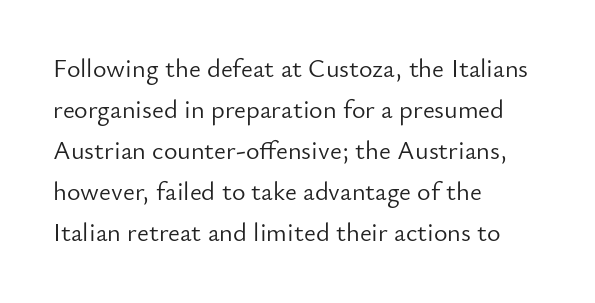
The image shows 26 px text type, upright; set left-aligned, normal line spacing (1.58x), normal letter spacing, not underlined.
